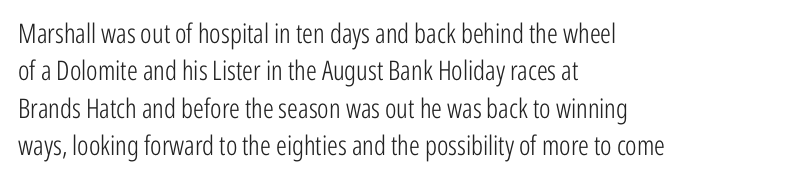
The image shows 27 px text type, upright; set left-aligned, normal line spacing (1.38x), normal letter spacing, not underlined.
